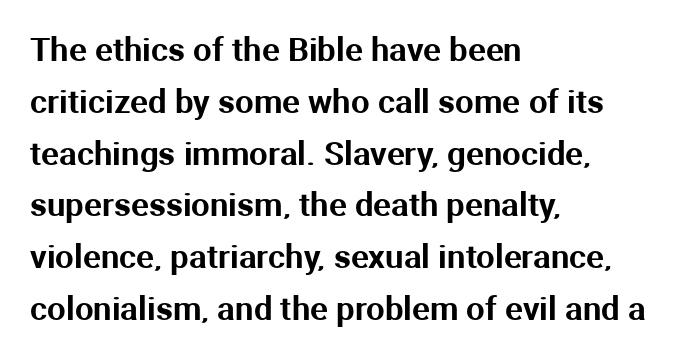
Note the varied advance widths — an 'i' is clearly narrower than an 'm'. Italic: no, the glyphs are upright roman. The face used here is rendered with its standard letterfit. Every row of glyphs begins at an identical x-position on the left.
